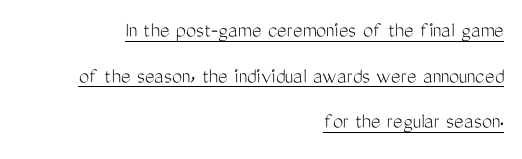
A quiet, ordinary-to-light weight characterises the typeface. Whoever set this chose breathing room over compactness in the vertical rhythm. The compositor pushed each line to the right boundary. You can see a thin bar hugging the bottom of the glyphs. A typesetter would call this zero additional tracking.
